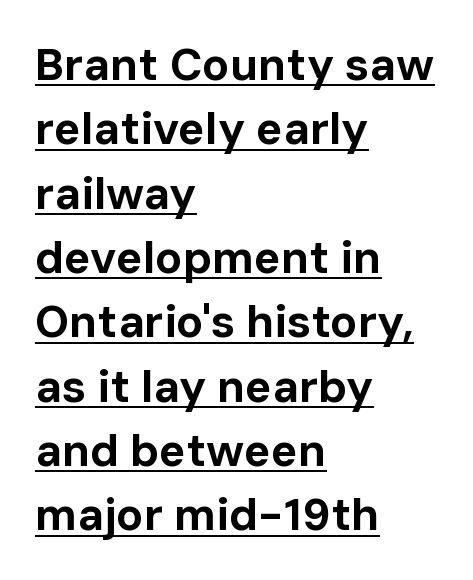
Q: Is the text bold? A: Yes.
Q: Is the text italic (slanted)? A: No, it is upright.
Q: Is the typeface a serif or a sans-serif typeface? A: Sans-serif.
Q: Is the text underlined? A: Yes.
Q: How is the paragraph aligned? A: Left-aligned.
Q: Is the spacing between letters normal or unusually wide? A: Normal.
Q: Is the spacing between lines tight, normal or loose? A: Normal.
Q: Width (condensed, normal, or wide)? A: Normal.
Q: Stroke contrast? A: Low.
Q: x-height? A: Medium.
Q: Monospaced? A: No.
